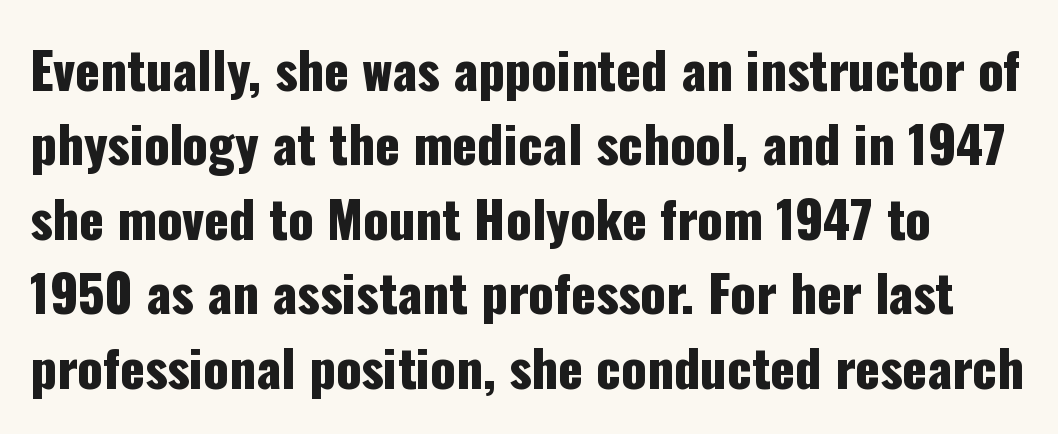
{"serif": "no", "italic": "no", "width": "condensed", "stroke_contrast": "low", "x_height": "medium", "monospaced": "no", "underline": "no", "line_spacing": "normal", "line_spacing_ratio": 1.46, "letter_spacing": "normal", "letter_spacing_em": 0.0, "glyph_px": 51}
